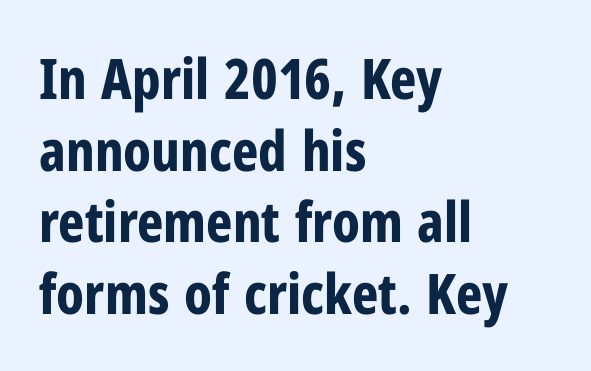
Caption: standard tracking, unaltered. Italic: no, the glyphs are upright roman. To sum up the face: it is a sans, with no serifs. How heavy is the stroke? Heavy — this is a bold. Any mark beneath the type? The region is blank. The rendering uses a moderate line-height, typical for paragraphs.
